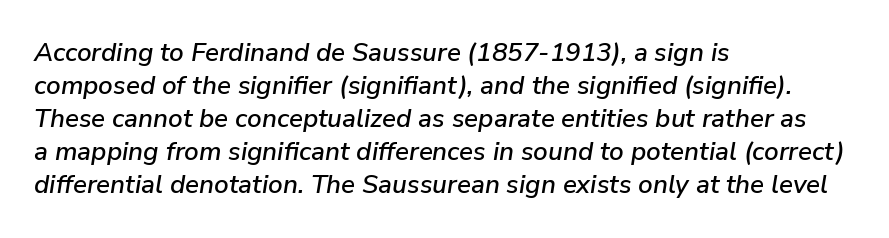
{"italic": "yes", "lean": "right", "slant_degrees": 9, "underline": "no", "align": "left", "line_spacing": "normal", "line_spacing_ratio": 1.27, "letter_spacing": "normal", "letter_spacing_em": 0.0, "glyph_px": 26}
